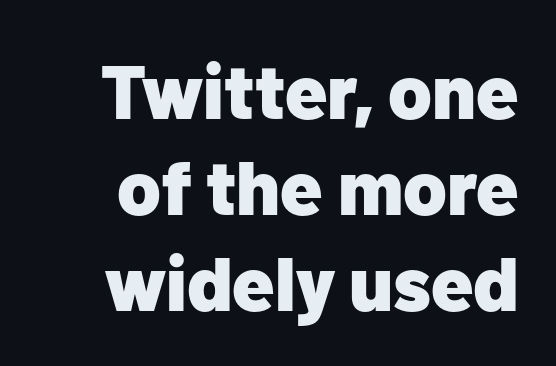
{"serif": "no", "italic": "no", "bold": "yes", "weight": "heavy", "width": "normal", "stroke_contrast": "low", "x_height": "medium", "monospaced": "no", "underline": "no", "line_spacing": "normal", "line_spacing_ratio": 1.26, "letter_spacing": "normal", "letter_spacing_em": 0.0, "glyph_px": 76}
